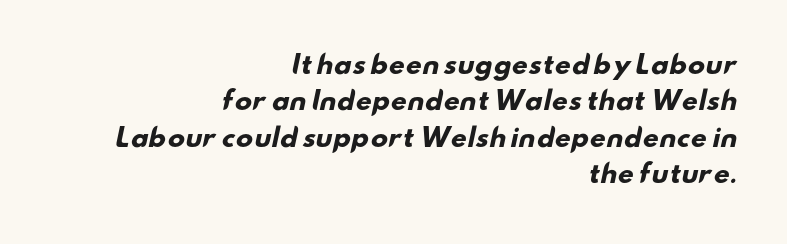
Only glyphs here, with clear space below each row. The tracking reads as untouched default to a designer's eye. The setting favours the right margin, as signatures and pull-quotes sometimes do. Students, this is bold: see how much ink each stroke carries. Leading: standard.
